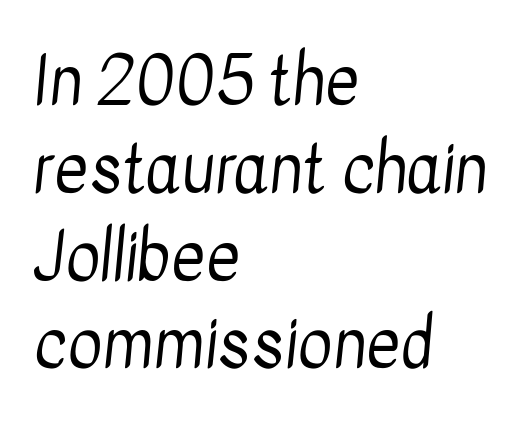
{"serif": "no", "bold": "no", "weight": "regular", "width": "condensed", "stroke_contrast": "low", "x_height": "medium", "monospaced": "no", "underline": "no", "align": "left", "line_spacing": "normal", "line_spacing_ratio": 1.33, "letter_spacing": "normal", "letter_spacing_em": 0.0, "glyph_px": 66}
